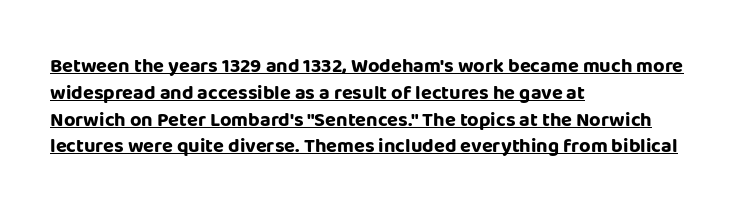
Q: Is the text bold? A: Yes.
Q: Is the text italic (slanted)? A: No, it is upright.
Q: Is the text underlined? A: Yes.
Q: How is the paragraph aligned? A: Left-aligned.
Q: Is the spacing between letters normal or unusually wide? A: Normal.
Q: Is the spacing between lines tight, normal or loose? A: Normal.
